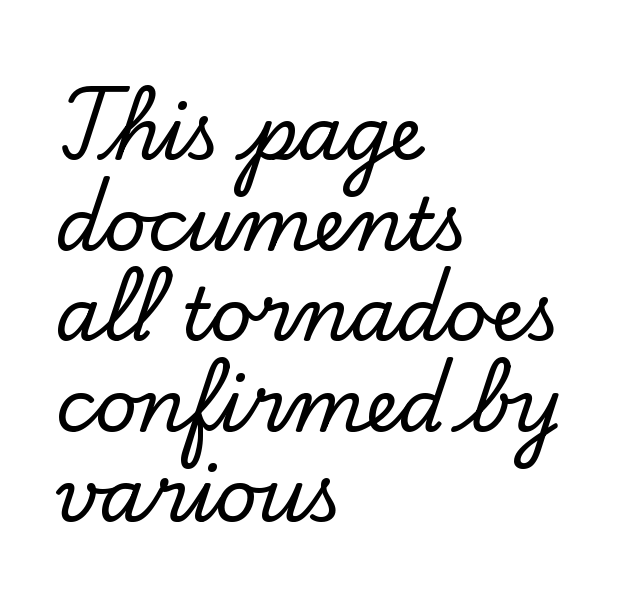
Q: Is the text italic (slanted)? A: Yes.
Q: Is the typeface a serif or a sans-serif typeface? A: Serif.
Q: Is the text underlined? A: No.
Q: How is the paragraph aligned? A: Left-aligned.
Q: Is the spacing between letters normal or unusually wide? A: Normal.
Q: Width (condensed, normal, or wide)? A: Normal.
Q: Stroke contrast? A: Low.
Q: x-height? A: Small.
Q: Monospaced? A: No.
